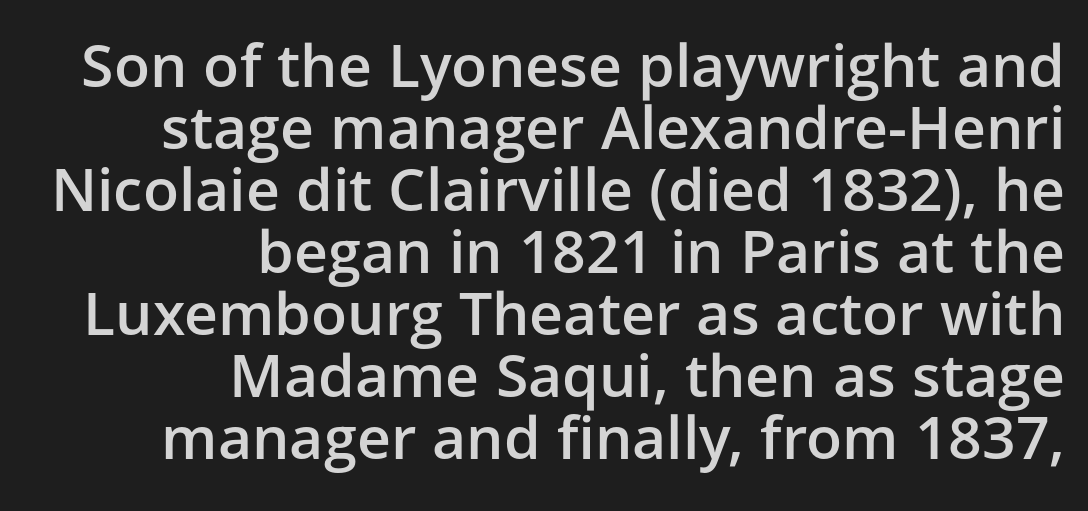
{"serif": "no", "italic": "no", "bold": "semi", "weight": "semibold", "width": "normal", "stroke_contrast": "low", "x_height": "medium", "monospaced": "no", "underline": "no", "align": "right", "line_spacing": "tight", "line_spacing_ratio": 1.05, "letter_spacing": "normal", "letter_spacing_em": 0.0, "glyph_px": 59}
